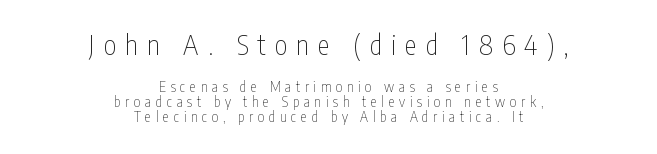
Q: Is the text bold? A: No.
Q: Is the text italic (slanted)? A: No, it is upright.
Q: Is the text underlined? A: No.
Q: How is the paragraph aligned? A: Centered.
Q: Is the spacing between letters normal or unusually wide? A: Unusually wide.
Q: Is the spacing between lines tight, normal or loose? A: Tight.
Q: Which block of text is set in a larger size, the first (top) or the second (bottom)? A: The first (top) one.
